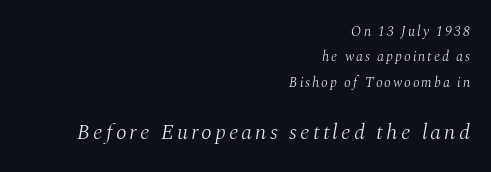
Q: Is the text bold? A: No.
Q: Is the text italic (slanted)? A: Yes, it leans right by about 10 degrees.
Q: Is the text underlined? A: No.
Q: How is the paragraph aligned? A: Right-aligned.
Q: Which block of text is set in a larger size, the first (top) or the second (bottom)? A: The second (bottom) one.
